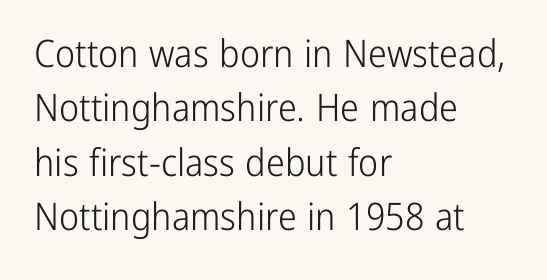
{"serif": "no", "italic": "no", "bold": "no", "weight": "light", "width": "condensed", "stroke_contrast": "low", "x_height": "medium", "monospaced": "no", "underline": "no", "align": "left", "line_spacing": "normal", "line_spacing_ratio": 1.43, "letter_spacing": "normal", "letter_spacing_em": 0.0, "glyph_px": 38}
